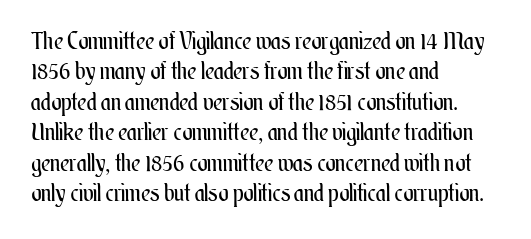
{"italic": "no", "bold": "no", "underline": "no", "align": "left", "line_spacing": "normal", "line_spacing_ratio": 1.27, "letter_spacing": "normal", "letter_spacing_em": 0.0, "glyph_px": 24}
